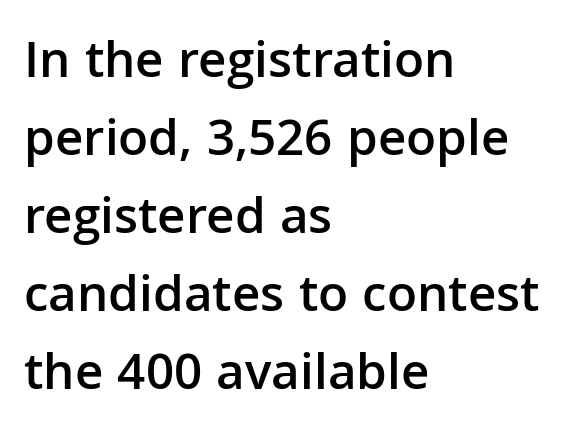
{"serif": "no", "italic": "no", "bold": "semi", "weight": "semibold", "width": "normal", "stroke_contrast": "low", "x_height": "medium", "monospaced": "no", "underline": "no", "align": "left", "line_spacing": "normal", "line_spacing_ratio": 1.47, "letter_spacing": "normal", "letter_spacing_em": 0.0, "glyph_px": 53}
